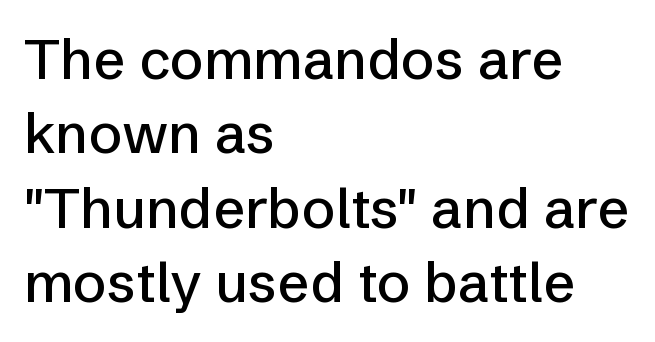
The image shows 56 px sans-serif type, upright; set left-aligned, normal line spacing (1.33x), normal letter spacing, not underlined; low stroke contrast and a medium x-height.
